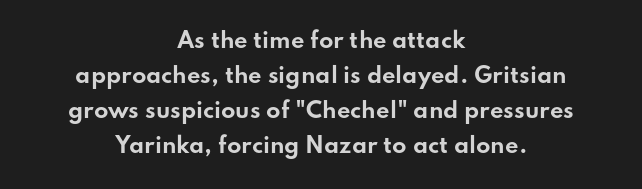
The typography opts for an upright posture over an oblique one. Observe the ordinary spacing: letters are neighbours, not strangers. Has an underline been added? It has not. In CSS terms this would be text-align: center. The font is running at its bold setting.
